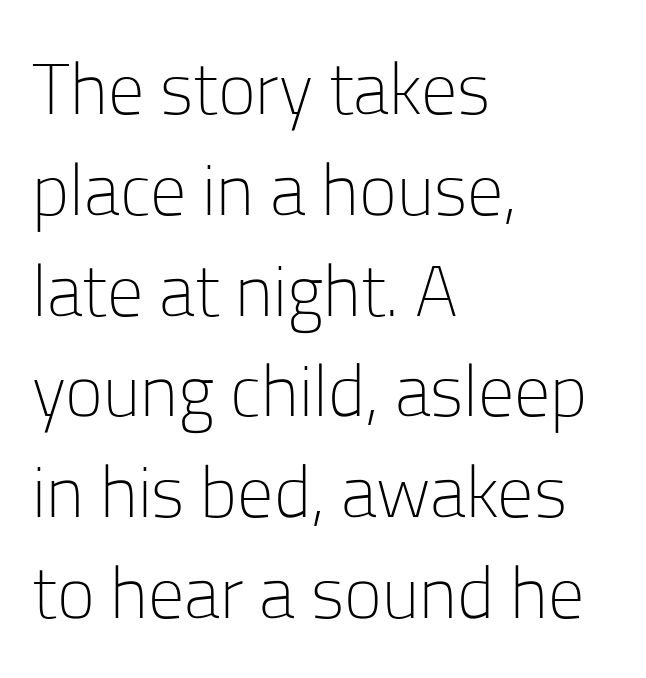
{"serif": "no", "italic": "no", "bold": "no", "weight": "light", "width": "normal", "stroke_contrast": "low", "x_height": "medium", "monospaced": "no", "underline": "no", "align": "left", "line_spacing": "normal", "line_spacing_ratio": 1.4, "letter_spacing": "normal", "letter_spacing_em": 0.0, "glyph_px": 72}
